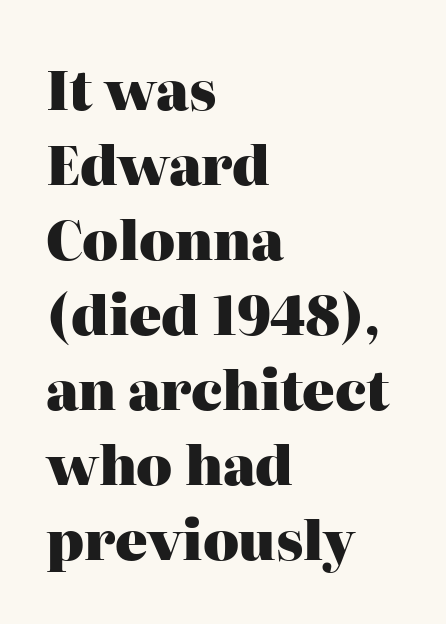
Line starts are locked; line ends wander. Is this a fixed-width face? No — the glyphs have proportional, varying widths. The font is running at its bold setting. If you measured baseline to baseline, you'd find a middling distance. Nobody drew a line under any word here. The face used here is rendered with its standard letterfit.
